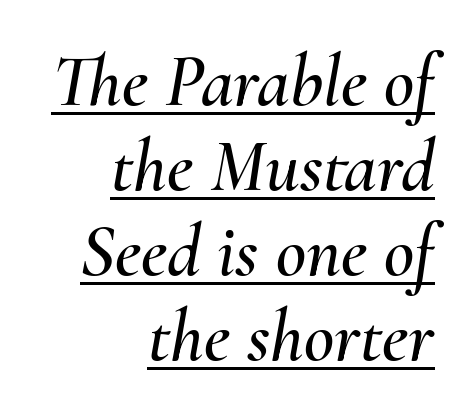
The image shows 74 px text type, italic (leaning right); set right-aligned, tight line spacing (1.15x), normal letter spacing, underlined; medium stroke contrast and a small x-height.
